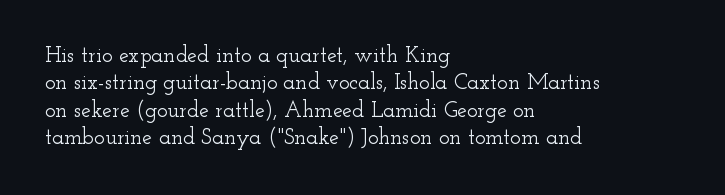
{"italic": "no", "underline": "no", "align": "left", "line_spacing_ratio": 1.24, "letter_spacing": "normal", "letter_spacing_em": 0.0, "glyph_px": 22}
